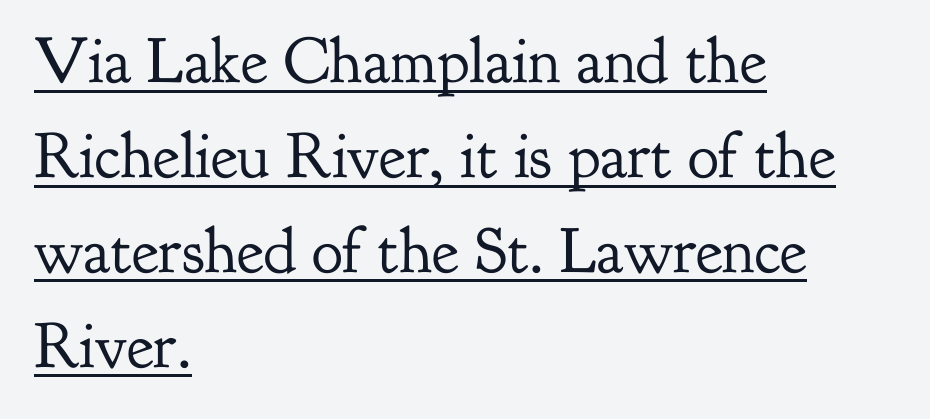
Look at the bottom of the vertical strokes: they flare into serifs here. Is this a fixed-width face? No — the glyphs have proportional, varying widths. These lines are set flush left with a ragged right edge. Rows of type keep a routine distance in the vertical direction. Nobody touched the tracking dial on this one. Nope, not italic — everything's standing straight.
